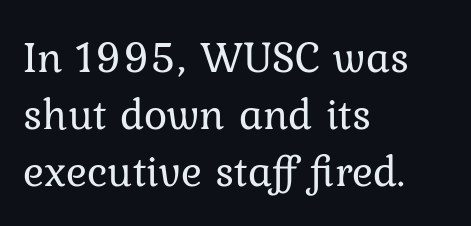
{"serif": "yes", "italic": "no", "bold": "no", "weight": "regular", "width": "normal", "stroke_contrast": "low", "x_height": "medium", "monospaced": "no", "underline": "no", "align": "left", "line_spacing": "normal", "line_spacing_ratio": 1.29, "letter_spacing": "normal", "letter_spacing_em": 0.0, "glyph_px": 44}
